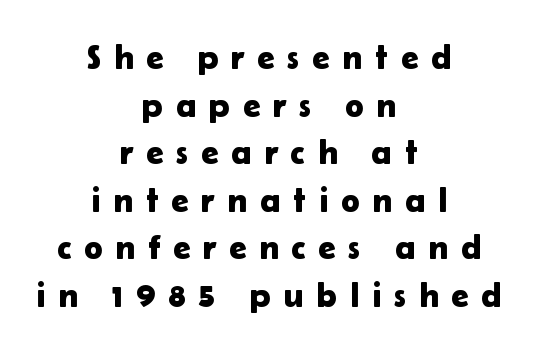
{"serif": "no", "italic": "no", "width": "normal", "stroke_contrast": "low", "x_height": "medium", "monospaced": "no", "underline": "no", "align": "center", "line_spacing": "normal", "line_spacing_ratio": 1.36, "letter_spacing": "wide", "letter_spacing_em": 0.36, "glyph_px": 35}
